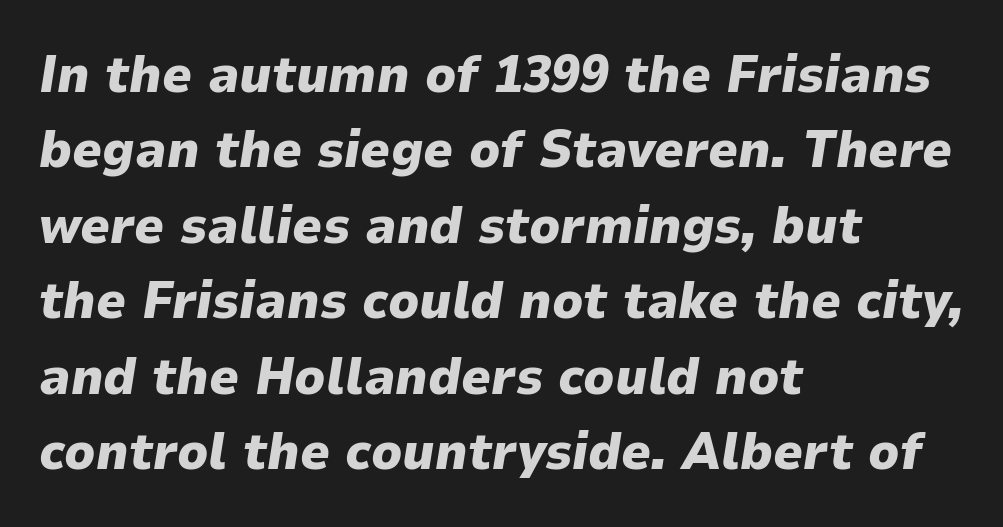
Q: Is the text bold? A: Yes.
Q: Is the text italic (slanted)? A: Yes, it leans right by about 9 degrees.
Q: Is the text underlined? A: No.
Q: How is the paragraph aligned? A: Left-aligned.
Q: Is the spacing between letters normal or unusually wide? A: Normal.
Q: Is the spacing between lines tight, normal or loose? A: Normal.
Q: Width (condensed, normal, or wide)? A: Normal.
Q: Stroke contrast? A: Low.
Q: x-height? A: Medium.
Q: Monospaced? A: No.
